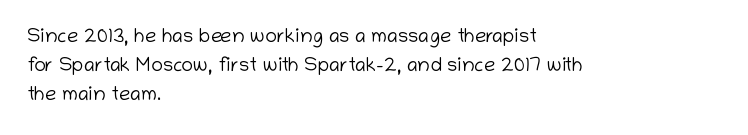
{"italic": "no", "bold": "no", "underline": "no", "align": "left", "line_spacing": "normal", "line_spacing_ratio": 1.45, "letter_spacing": "normal", "letter_spacing_em": 0.0, "glyph_px": 20}
